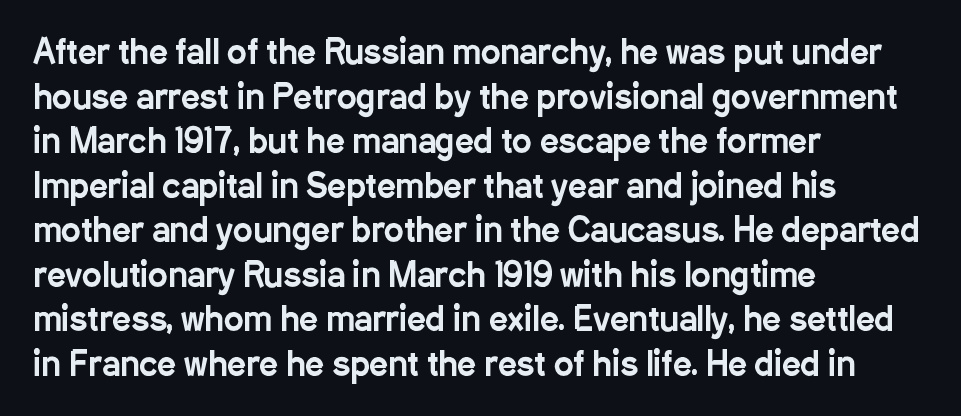
{"serif": "no", "italic": "no", "width": "condensed", "stroke_contrast": "low", "x_height": "medium", "monospaced": "no", "underline": "no", "align": "left", "line_spacing": "normal", "line_spacing_ratio": 1.35, "letter_spacing": "normal", "letter_spacing_em": 0.0, "glyph_px": 33}
